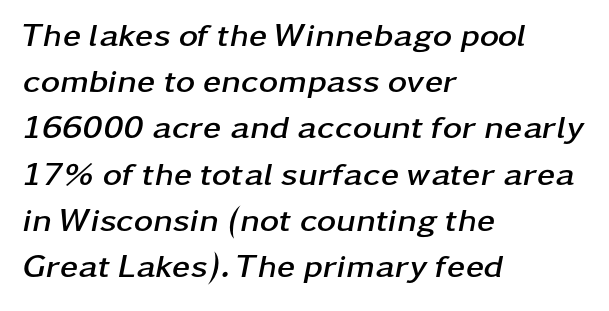
No word sits above an underline. Posture: slanted. Here the designer chose a conventional face with non-uniform glyph widths. Nobody touched the tracking dial on this one. Chunky letters — that's bold for sure.
